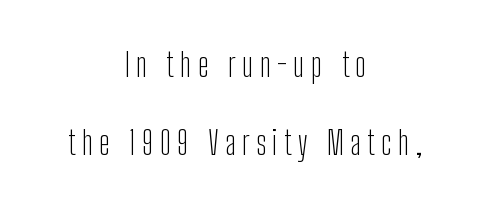
Think of a printed novel: that variable character pitch is what you see here. Centered paragraph, ragged on both sides. Interline gaps are noticeably wide in this sample. Look at the bottom of the vertical strokes: they stop flat, with no serifs. A light-to-regular cut is what we see here.
